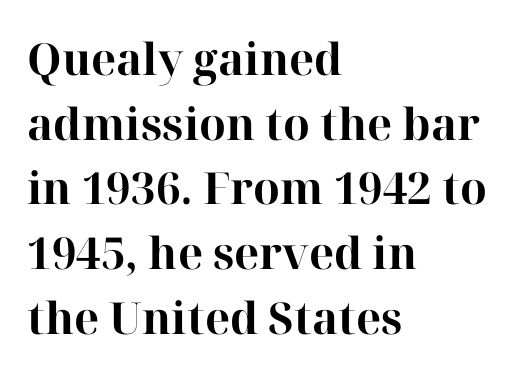
Q: Is the text bold? A: Yes.
Q: Is the text italic (slanted)? A: No, it is upright.
Q: Is the typeface a serif or a sans-serif typeface? A: Serif.
Q: Is the text underlined? A: No.
Q: How is the paragraph aligned? A: Left-aligned.
Q: Is the spacing between letters normal or unusually wide? A: Normal.
Q: Is the spacing between lines tight, normal or loose? A: Normal.
Q: Width (condensed, normal, or wide)? A: Normal.
Q: Stroke contrast? A: High.
Q: x-height? A: Medium.
Q: Monospaced? A: No.
